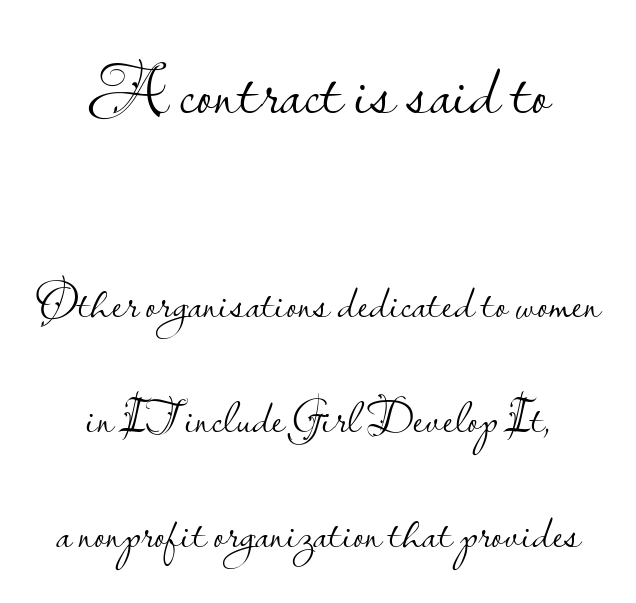
Q: Is the text bold? A: No.
Q: Is the text italic (slanted)? A: Yes.
Q: Is the typeface a serif or a sans-serif typeface? A: Sans-serif.
Q: Is the text underlined? A: No.
Q: How is the paragraph aligned? A: Centered.
Q: Is the spacing between letters normal or unusually wide? A: Normal.
Q: Is the spacing between lines tight, normal or loose? A: Loose.
Q: Which block of text is set in a larger size, the first (top) or the second (bottom)? A: The first (top) one.
Q: Width (condensed, normal, or wide)? A: Normal.
Q: Stroke contrast? A: Low.
Q: x-height? A: Small.
Q: Monospaced? A: No.
